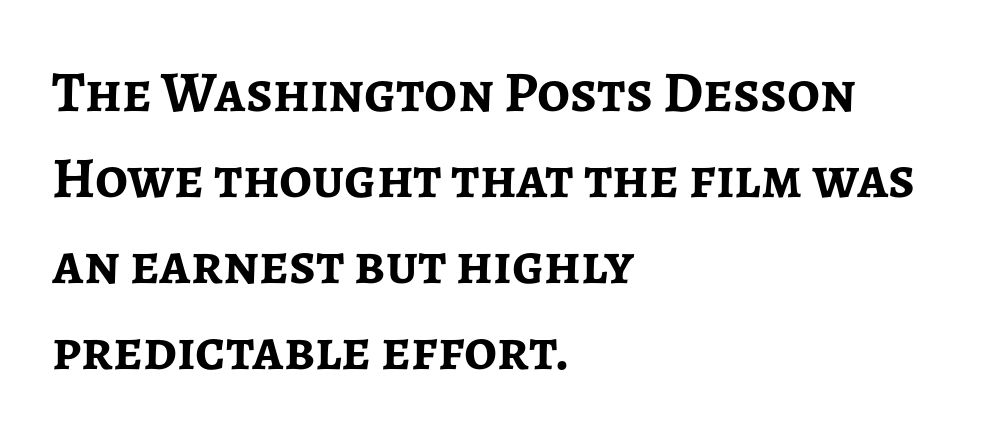
Q: Is the text bold? A: Yes.
Q: Is the text italic (slanted)? A: No, it is upright.
Q: Is the typeface a serif or a sans-serif typeface? A: Sans-serif.
Q: Is the text underlined? A: No.
Q: How is the paragraph aligned? A: Left-aligned.
Q: Is the spacing between letters normal or unusually wide? A: Normal.
Q: Is the spacing between lines tight, normal or loose? A: Normal.
Q: Width (condensed, normal, or wide)? A: Normal.
Q: Stroke contrast? A: Low.
Q: x-height? A: Medium.
Q: Monospaced? A: No.
